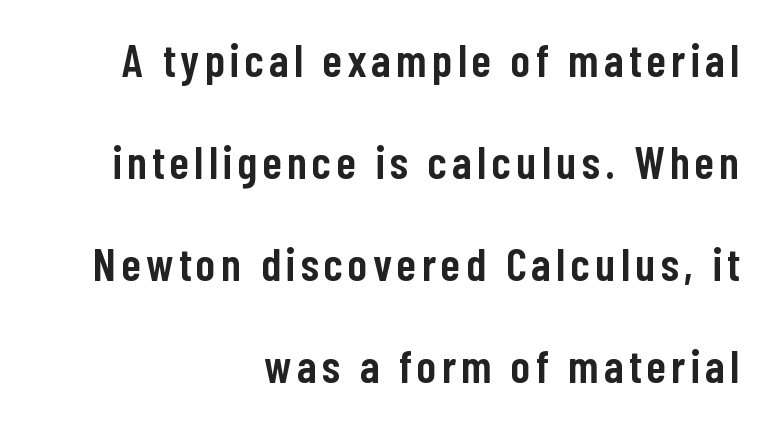
The image shows 46 px semibold, condensed sans-serif type, upright; set right-aligned, loose line spacing (2.22x), not underlined; low stroke contrast and a medium x-height.
